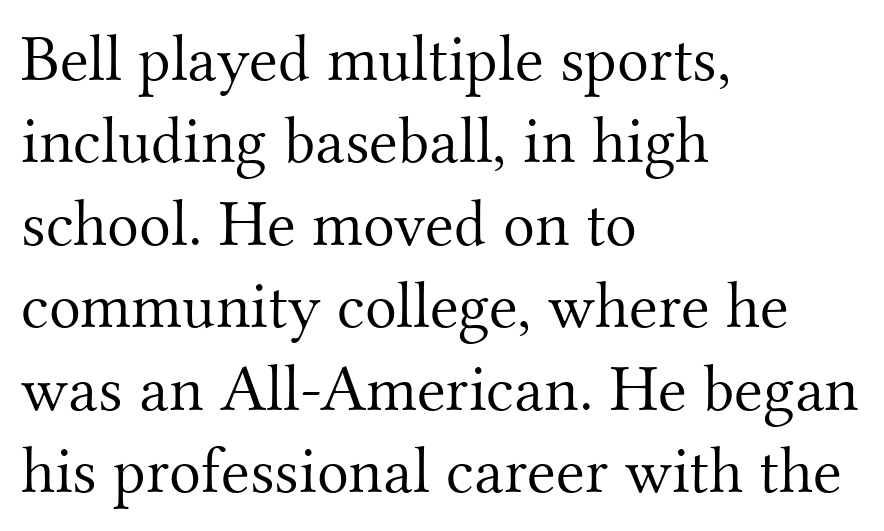
The image shows 66 px light serif type, upright; set left-aligned, normal line spacing (1.25x), normal letter spacing, not underlined; medium stroke contrast and a small x-height.
